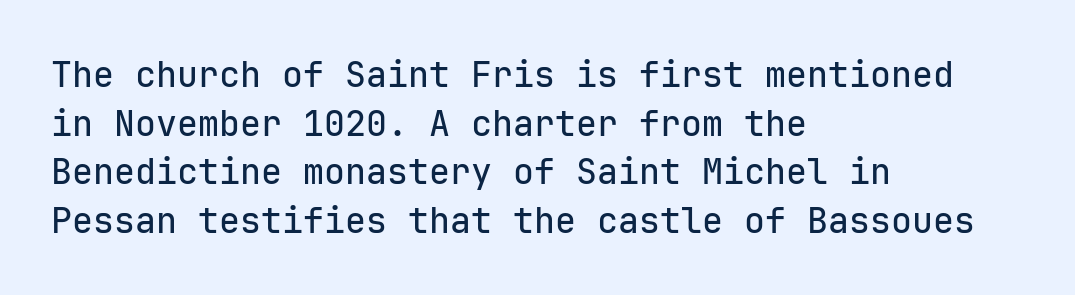
Q: Is the text italic (slanted)? A: No, it is upright.
Q: Is the typeface a serif or a sans-serif typeface? A: Sans-serif.
Q: Is the text underlined? A: No.
Q: How is the paragraph aligned? A: Left-aligned.
Q: Is the spacing between letters normal or unusually wide? A: Normal.
Q: Is the spacing between lines tight, normal or loose? A: Normal.
Q: Width (condensed, normal, or wide)? A: Normal.
Q: Stroke contrast? A: Low.
Q: x-height? A: Medium.
Q: Monospaced? A: Yes.
